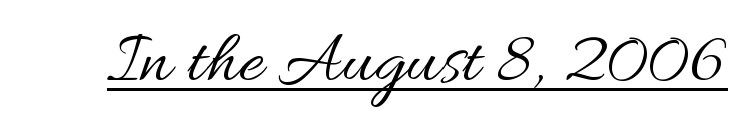
Q: Is the text bold? A: No.
Q: Is the text italic (slanted)? A: Yes.
Q: Is the text underlined? A: Yes.
Q: Is the spacing between letters normal or unusually wide? A: Normal.
Q: Width (condensed, normal, or wide)? A: Wide.
Q: Stroke contrast? A: Medium.
Q: x-height? A: Small.
Q: Monospaced? A: No.
